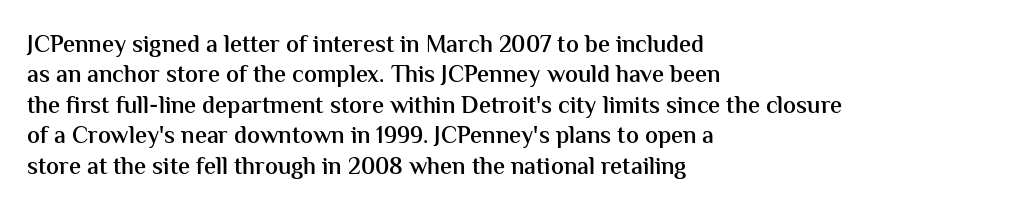
{"italic": "no", "bold": "semi", "underline": "no", "align": "left", "line_spacing": "normal", "line_spacing_ratio": 1.27, "letter_spacing": "normal", "letter_spacing_em": 0.0, "glyph_px": 24}
